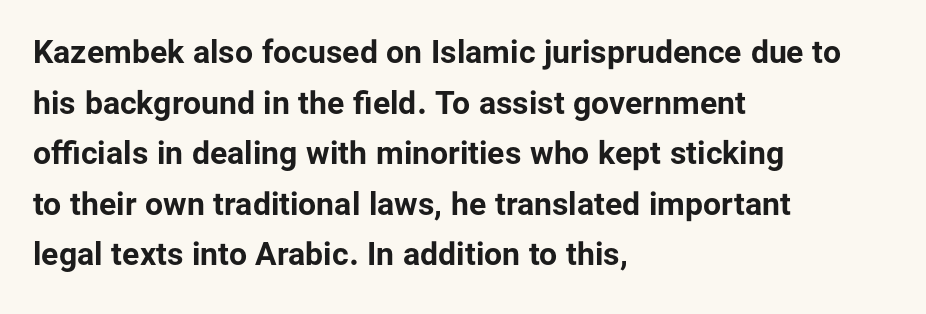
Q: Is the text bold? A: Yes.
Q: Is the text italic (slanted)? A: No, it is upright.
Q: Is the typeface a serif or a sans-serif typeface? A: Sans-serif.
Q: Is the text underlined? A: No.
Q: How is the paragraph aligned? A: Left-aligned.
Q: Is the spacing between letters normal or unusually wide? A: Normal.
Q: Is the spacing between lines tight, normal or loose? A: Normal.
Q: Width (condensed, normal, or wide)? A: Normal.
Q: Stroke contrast? A: Low.
Q: x-height? A: Medium.
Q: Monospaced? A: No.
